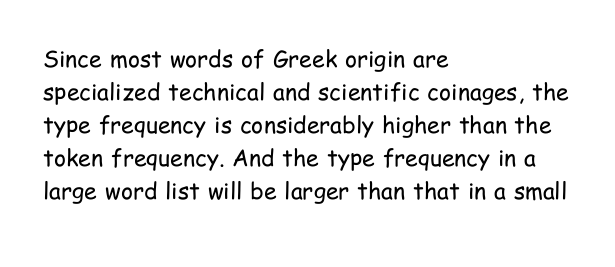
{"italic": "no", "bold": "no", "underline": "no", "align": "left", "line_spacing": "normal", "line_spacing_ratio": 1.44, "letter_spacing": "normal", "letter_spacing_em": 0.0, "glyph_px": 23}
